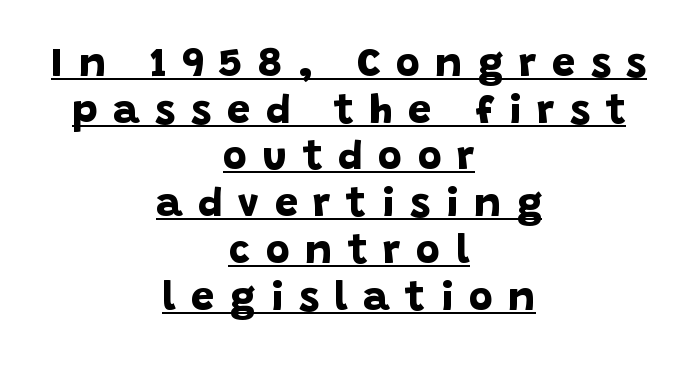
{"serif": "no", "bold": "yes", "weight": "bold", "width": "normal", "stroke_contrast": "low", "x_height": "large", "monospaced": "no", "underline": "yes", "align": "center", "line_spacing": "tight", "line_spacing_ratio": 1.14, "letter_spacing": "wide", "letter_spacing_em": 0.38, "glyph_px": 41}
